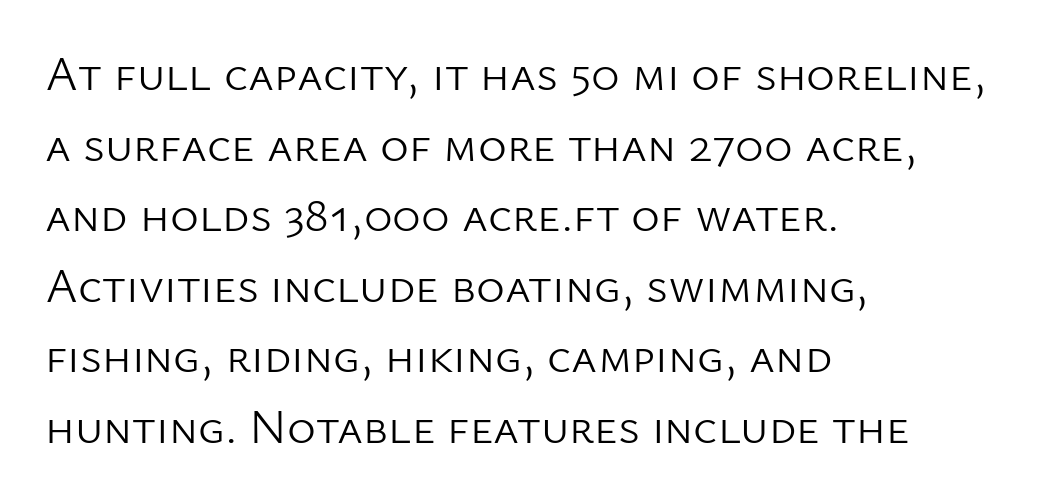
The image shows 49 px light sans-serif type, upright; set left-aligned, normal line spacing (1.44x), normal letter spacing, not underlined; low stroke contrast and a medium x-height.
